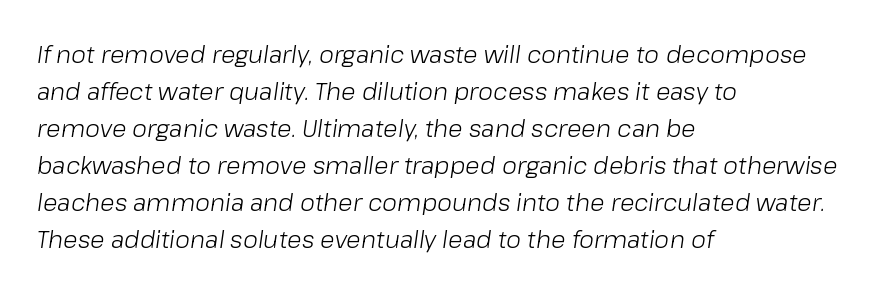
If you measured baseline to baseline, you'd find a middling distance. This rendering uses left alignment, leaving the right contour irregular. The font sits on the lighter half of the weight spectrum, regular included. Rendered with sloped, italic letterforms. Just letters on the line, the space beneath them empty. The gaps between neighbouring characters are ordinary and unremarkable.
